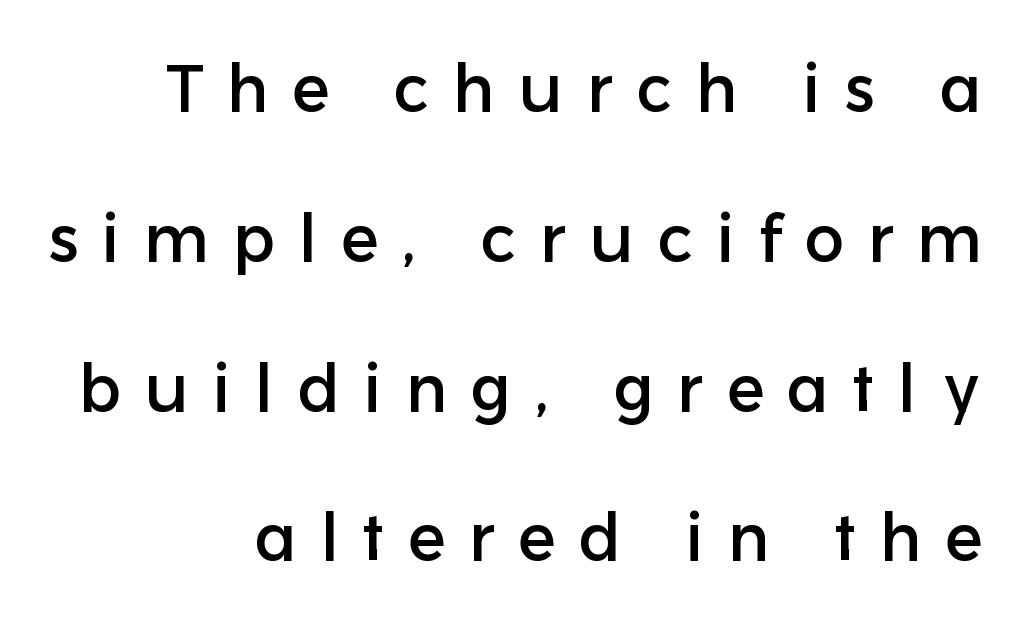
{"serif": "no", "italic": "no", "width": "normal", "stroke_contrast": "low", "x_height": "medium", "monospaced": "no", "underline": "no", "align": "right", "line_spacing": "loose", "line_spacing_ratio": 2.27, "letter_spacing": "wide", "letter_spacing_em": 0.36, "glyph_px": 66}
